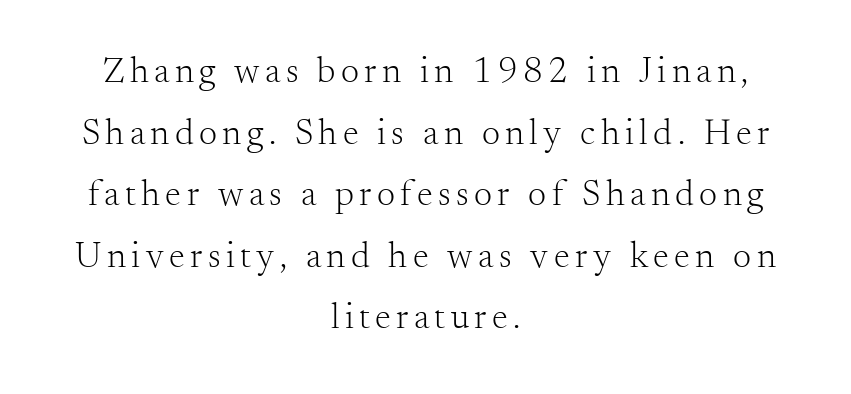
{"serif": "yes", "italic": "no", "bold": "no", "weight": "light", "width": "normal", "stroke_contrast": "medium", "x_height": "small", "monospaced": "no", "underline": "no", "align": "center", "line_spacing_ratio": 1.71, "glyph_px": 36}
